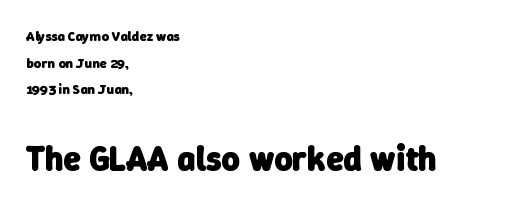
Is the lower block the larger one? Yes — the lower block carries the bigger type. Each word holds together tightly as a unit, with standard inter-letter gaps. Check under the words: just untouched page. Weight check: bold — yes, fully. This rendering uses left alignment, leaving the right contour irregular. The passage shown stacks its lines with a broad gap.
